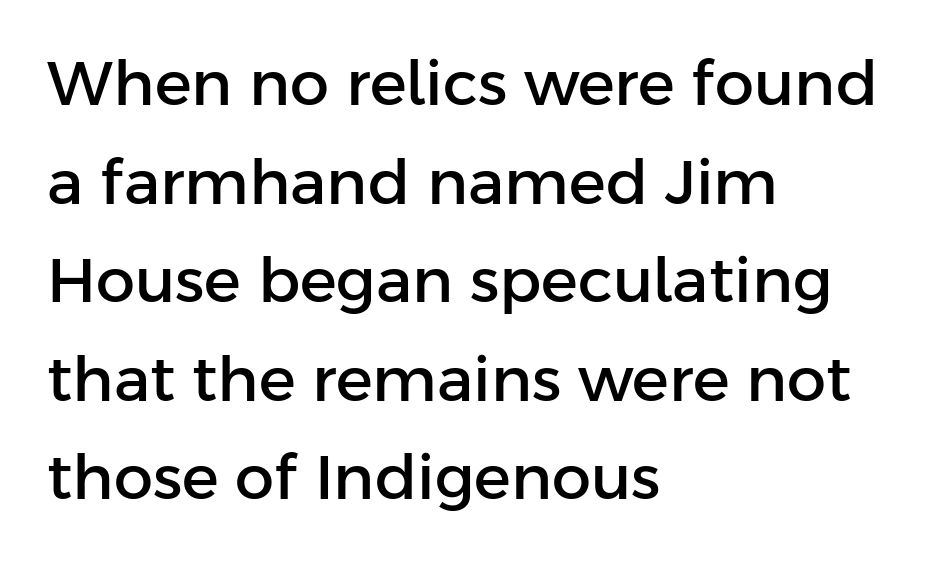
Q: Is the text italic (slanted)? A: No, it is upright.
Q: Is the typeface a serif or a sans-serif typeface? A: Sans-serif.
Q: Is the text underlined? A: No.
Q: How is the paragraph aligned? A: Left-aligned.
Q: Is the spacing between letters normal or unusually wide? A: Normal.
Q: Is the spacing between lines tight, normal or loose? A: Normal.
Q: Width (condensed, normal, or wide)? A: Normal.
Q: Stroke contrast? A: Low.
Q: x-height? A: Medium.
Q: Monospaced? A: No.
